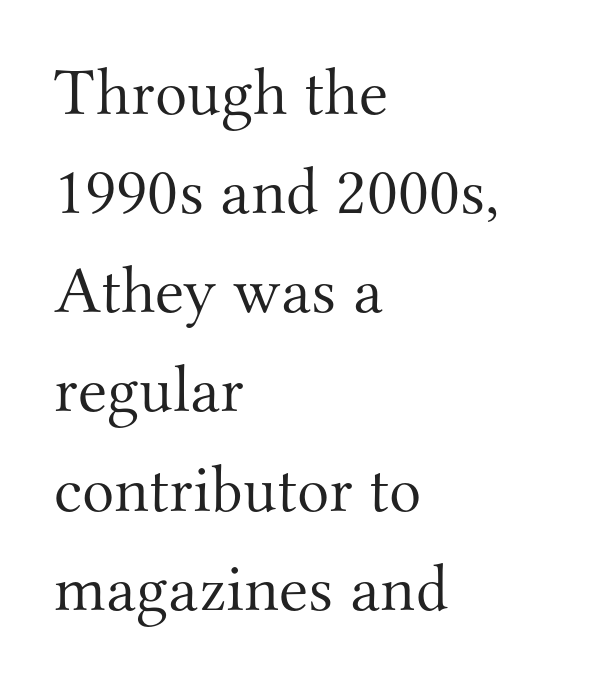
The designer left line spacing at the default. These lines are rendered in a variable-pitch font. Compared with a typical body face, this is equally light or lighter still. Students, note that the glyphs here touch the page at normal intervals.
